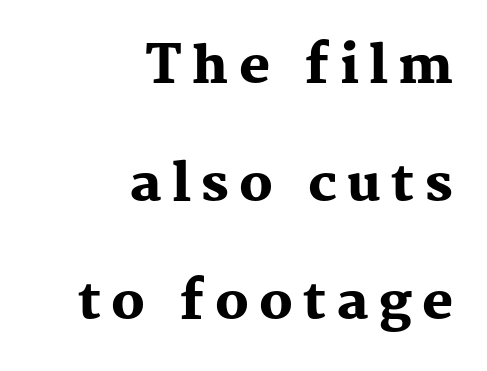
Q: Is the text bold? A: Yes.
Q: Is the text italic (slanted)? A: No, it is upright.
Q: Is the typeface a serif or a sans-serif typeface? A: Serif.
Q: Is the text underlined? A: No.
Q: How is the paragraph aligned? A: Right-aligned.
Q: Is the spacing between letters normal or unusually wide? A: Unusually wide.
Q: Is the spacing between lines tight, normal or loose? A: Loose.
Q: Width (condensed, normal, or wide)? A: Normal.
Q: Stroke contrast? A: Medium.
Q: x-height? A: Medium.
Q: Monospaced? A: No.
